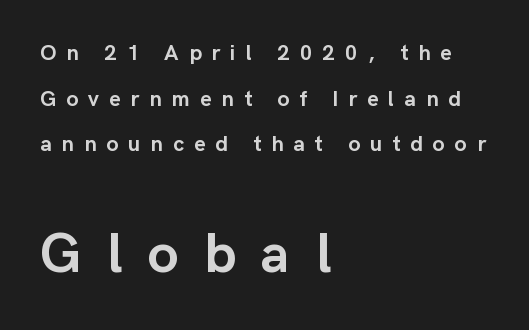
The image shows 56 px semibold sans-serif type, upright; set left-aligned, loose line spacing (2.07x), unusually wide letter spacing (+0.45 em), not underlined; the second (bottom) block is 2.55x larger; low stroke contrast and a medium x-height.
